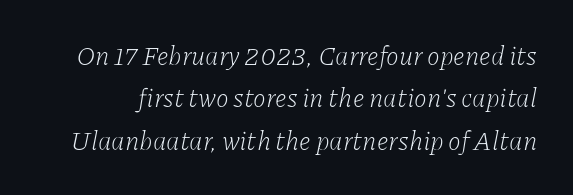
Q: Is the text bold? A: No.
Q: Is the text italic (slanted)? A: Yes, it leans right by about 11 degrees.
Q: Is the text underlined? A: No.
Q: Is the spacing between letters normal or unusually wide? A: Normal.
Q: Is the spacing between lines tight, normal or loose? A: Normal.
